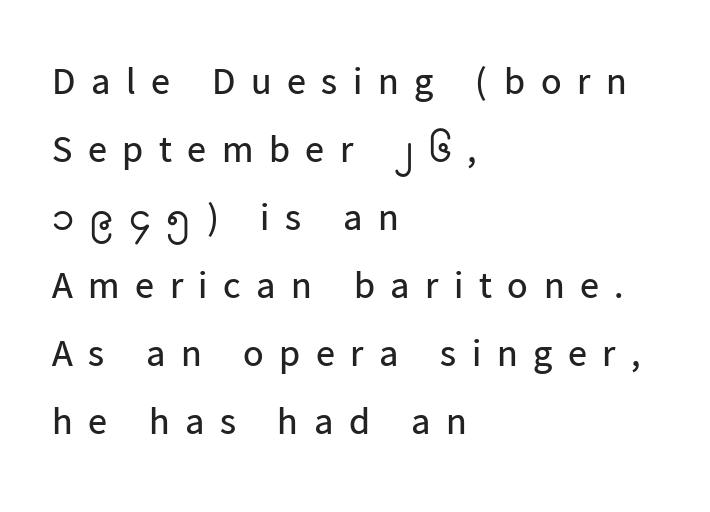
Q: Is the text bold? A: No.
Q: Is the text italic (slanted)? A: No, it is upright.
Q: Is the typeface a serif or a sans-serif typeface? A: Sans-serif.
Q: Is the text underlined? A: No.
Q: How is the paragraph aligned? A: Left-aligned.
Q: Is the spacing between letters normal or unusually wide? A: Unusually wide.
Q: Width (condensed, normal, or wide)? A: Normal.
Q: Stroke contrast? A: Low.
Q: x-height? A: Medium.
Q: Monospaced? A: No.
